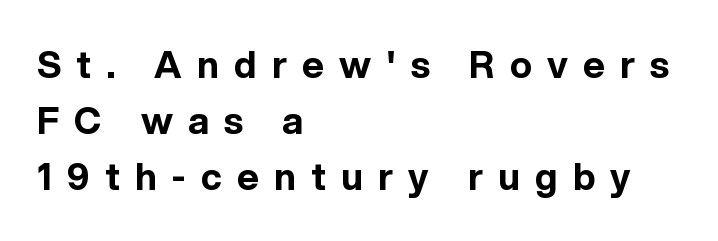
Does the lettering tilt? It doesn't — this is upright. Set as a true bold cut, around the 700 mark. Line spacing here is normal. Think of a printed novel: that variable character pitch is what you see here.
